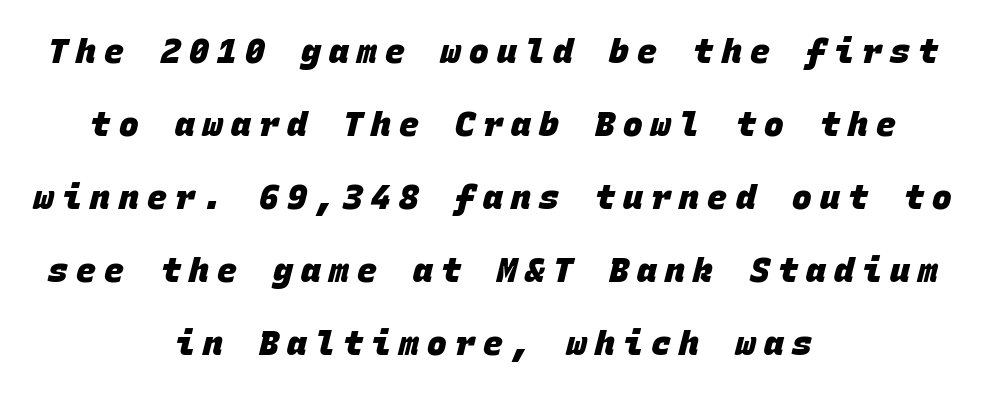
{"serif": "no", "bold": "yes", "weight": "heavy", "width": "normal", "stroke_contrast": "low", "x_height": "large", "monospaced": "yes", "underline": "no", "align": "center", "line_spacing": "loose", "line_spacing_ratio": 2.21, "letter_spacing": "wide", "letter_spacing_em": 0.25, "glyph_px": 33}
